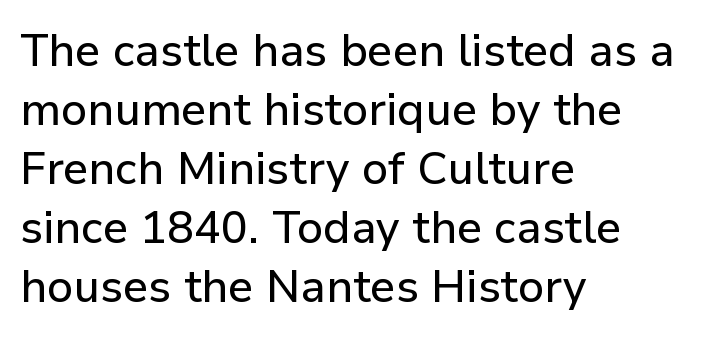
The image shows 45 px sans-serif type, upright; set left-aligned, normal line spacing (1.31x), normal letter spacing, not underlined; low stroke contrast and a medium x-height.
